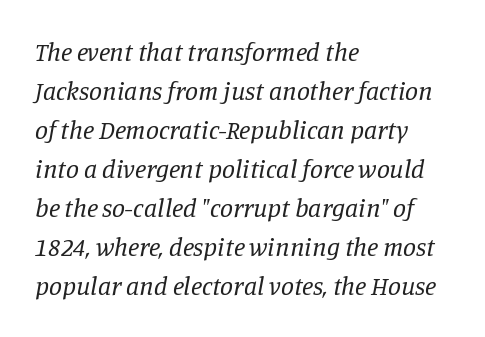
Q: Is the text bold? A: No.
Q: Is the text italic (slanted)? A: Yes, it leans right by about 11 degrees.
Q: Is the text underlined? A: No.
Q: How is the paragraph aligned? A: Left-aligned.
Q: Is the spacing between letters normal or unusually wide? A: Normal.
Q: Is the spacing between lines tight, normal or loose? A: Normal.
